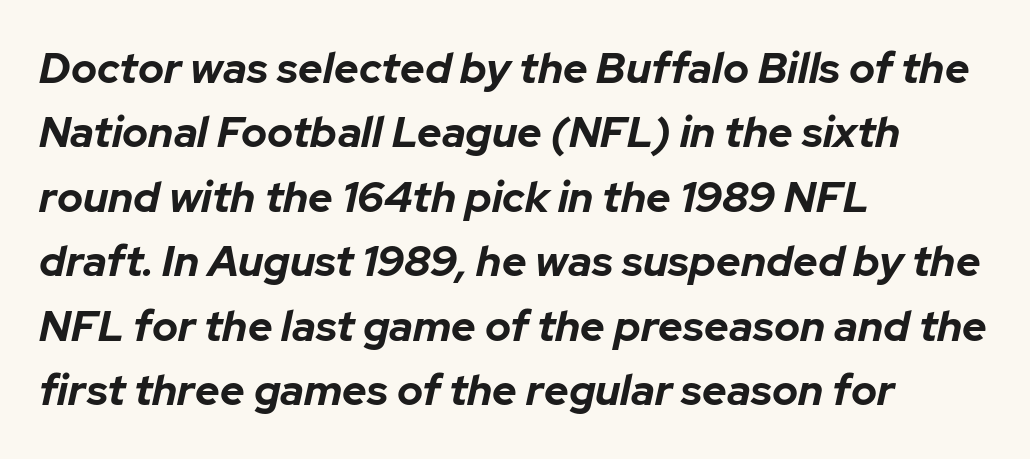
Strong, thick strokes mark this as bold type. One glance says typical: line gaps are just what's usual. The letters advance in unequal steps, a hallmark of proportional type. Line beginnings align vertically; line endings do not. Characters are canted at an angle relative to the baseline's perpendicular.
